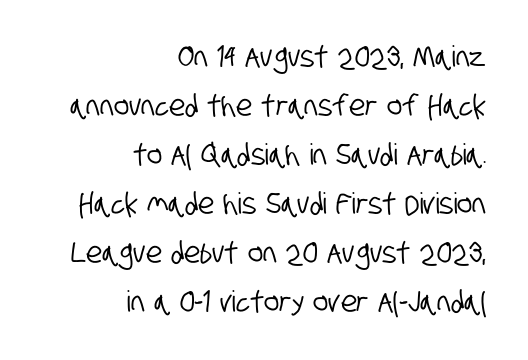
Q: Is the typeface a serif or a sans-serif typeface? A: Sans-serif.
Q: Is the text underlined? A: No.
Q: How is the paragraph aligned? A: Right-aligned.
Q: Is the spacing between letters normal or unusually wide? A: Normal.
Q: Is the spacing between lines tight, normal or loose? A: Normal.
Q: Width (condensed, normal, or wide)? A: Condensed.
Q: Stroke contrast? A: Low.
Q: x-height? A: Large.
Q: Monospaced? A: No.
